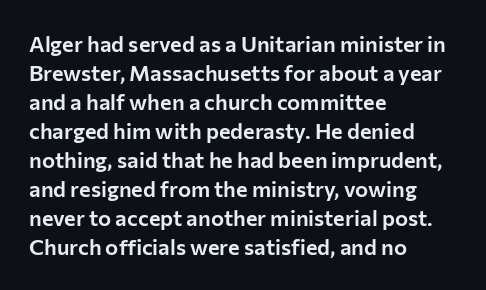
Q: Is the text italic (slanted)? A: No, it is upright.
Q: Is the text underlined? A: No.
Q: How is the paragraph aligned? A: Left-aligned.
Q: Is the spacing between letters normal or unusually wide? A: Normal.
Q: Is the spacing between lines tight, normal or loose? A: Normal.
